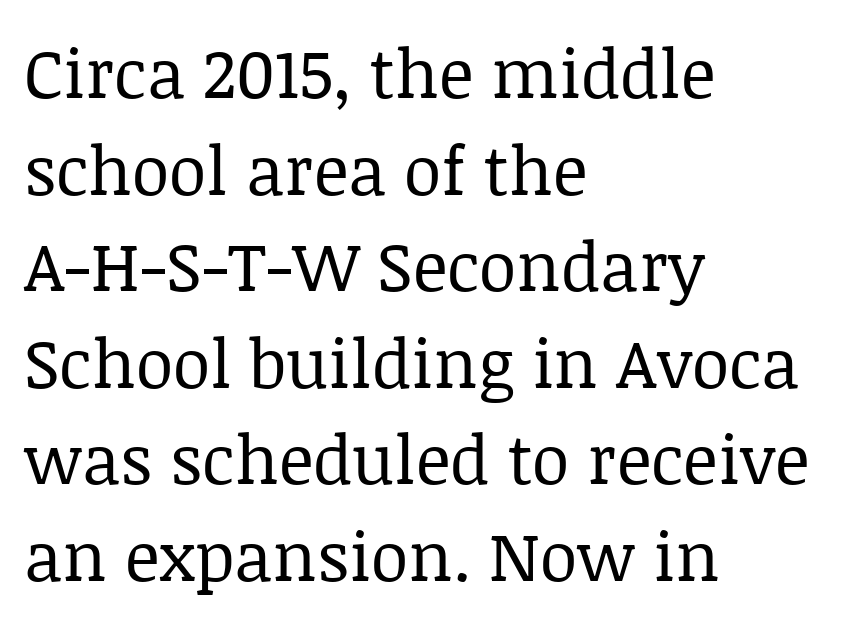
The image shows 68 px regular-weight serif type, upright; set left-aligned, normal line spacing (1.42x), normal letter spacing, not underlined; low stroke contrast and a large x-height.
